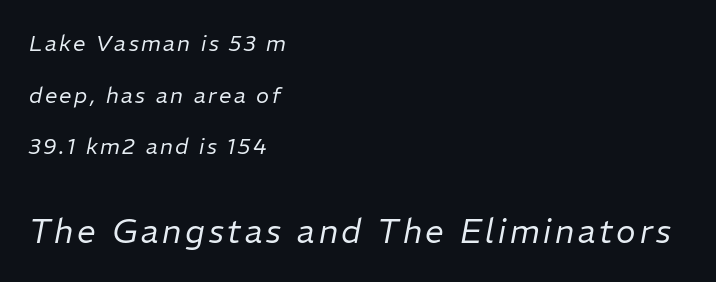
{"italic": "yes", "lean": "right", "slant_degrees": 11, "bold": "no", "weight": "regular", "width": "normal", "stroke_contrast": "low", "x_height": "medium", "monospaced": "no", "underline": "no", "align": "left", "line_spacing": "loose", "line_spacing_ratio": 2.35, "larger_block": "second", "size_ratio": 1.5, "glyph_px": 33}
